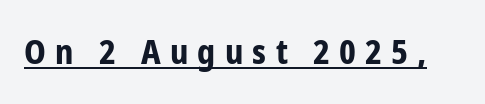
The image shows 33 px bold, condensed sans-serif type, upright; set unusually wide letter spacing (+0.28 em), underlined; low stroke contrast and a medium x-height.
